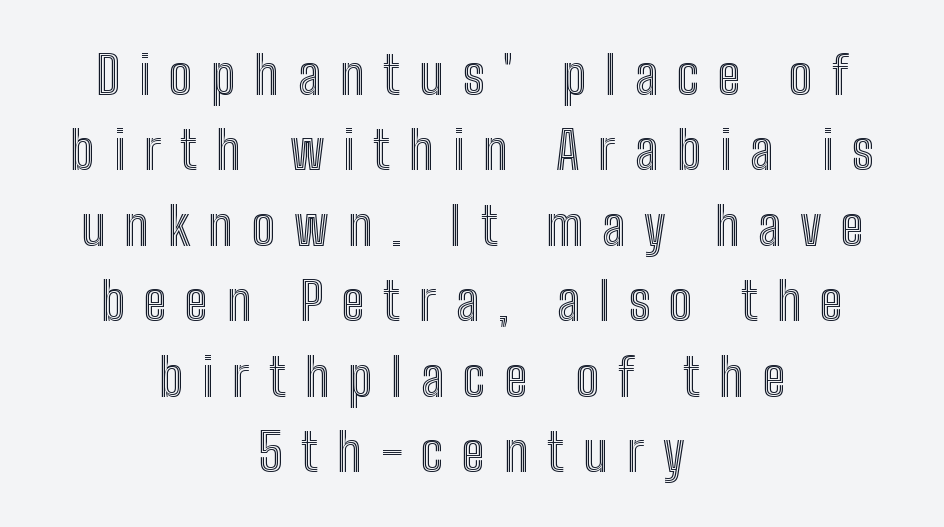
The image shows 52 px condensed type, upright; set centered, normal line spacing (1.45x), unusually wide letter spacing (+0.36 em), not underlined; a medium x-height.
